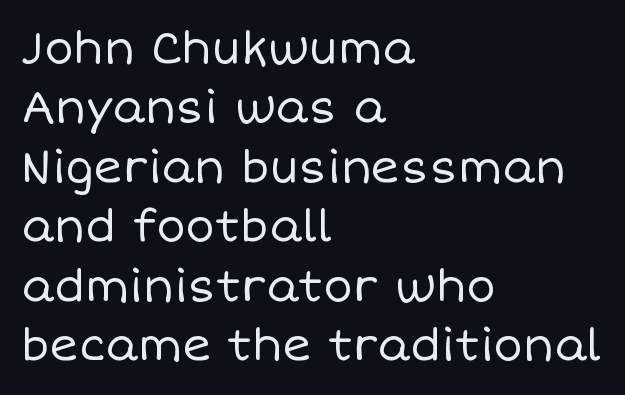
Q: Is the text bold? A: No.
Q: Is the text italic (slanted)? A: No, it is upright.
Q: Is the text underlined? A: No.
Q: How is the paragraph aligned? A: Left-aligned.
Q: Is the spacing between letters normal or unusually wide? A: Normal.
Q: Is the spacing between lines tight, normal or loose? A: Normal.
Q: Width (condensed, normal, or wide)? A: Normal.
Q: Stroke contrast? A: Low.
Q: x-height? A: Large.
Q: Monospaced? A: No.
